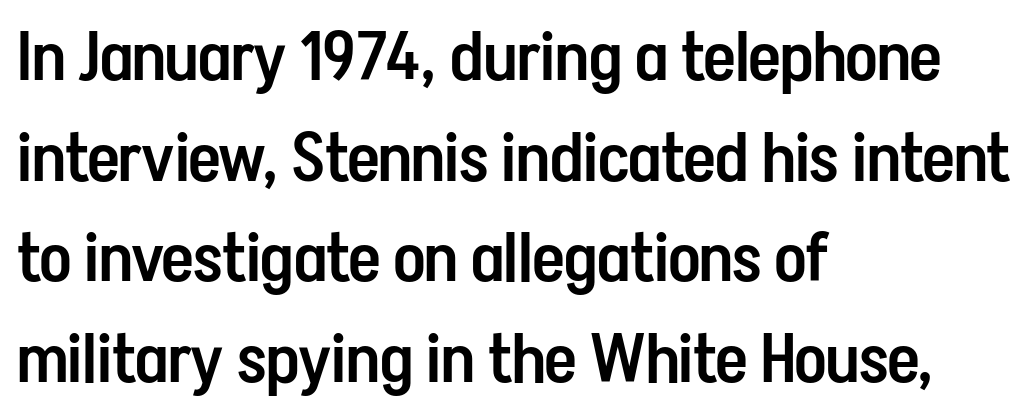
{"serif": "no", "italic": "no", "bold": "semi", "weight": "semibold", "width": "condensed", "stroke_contrast": "low", "x_height": "medium", "monospaced": "no", "underline": "no", "align": "left", "line_spacing": "normal", "line_spacing_ratio": 1.46, "letter_spacing": "normal", "letter_spacing_em": 0.0, "glyph_px": 69}
